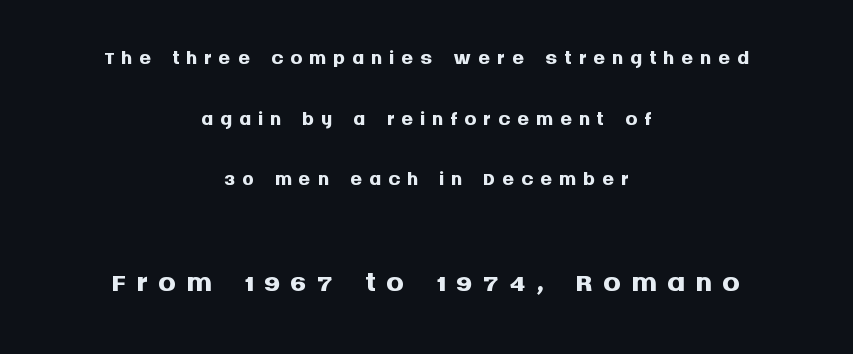
{"serif": "no", "italic": "no", "bold": "yes", "weight": "semibold", "width": "normal", "stroke_contrast": "medium", "x_height": "large", "monospaced": "no", "underline": "no", "align": "center", "line_spacing": "loose", "line_spacing_ratio": 2.02, "letter_spacing": "wide", "letter_spacing_em": 0.22, "larger_block": "second", "size_ratio": 1.5, "glyph_px": 45}
